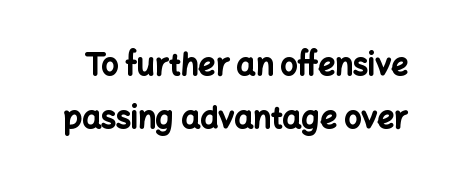
The image shows 30 px bold sans-serif type, upright; set line spacing 1.77x, normal letter spacing, not underlined; low stroke contrast and a medium x-height.
